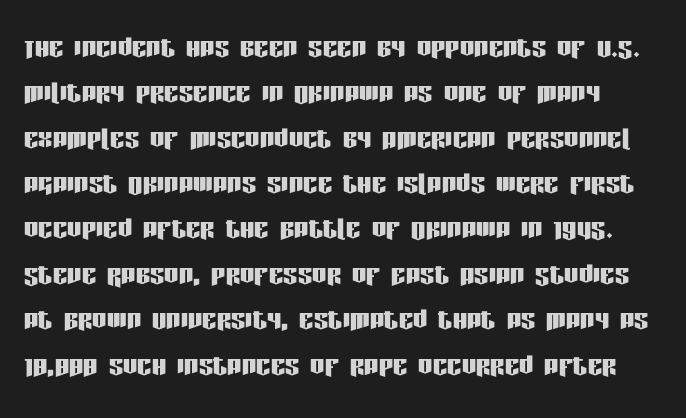
Vertical spacing — default. Stroke terminals: plain, sans-serif. The face used here is rendered with its standard letterfit. Think of a printed novel: that variable character pitch is what you see here. Anything drawn beneath the words? Only blank space.
